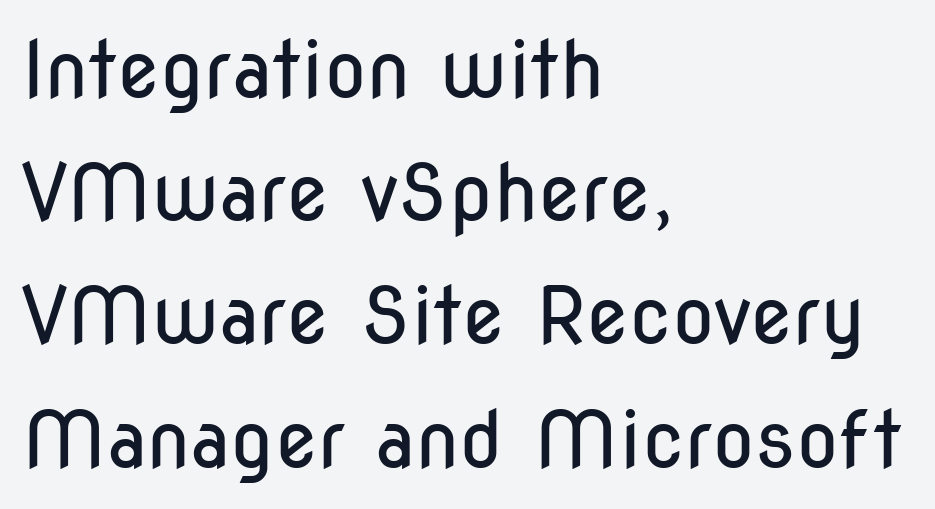
The image shows 78 px regular-weight, condensed sans-serif type, upright; set left-aligned, normal line spacing (1.58x), normal letter spacing, not underlined; low stroke contrast and a medium x-height.
